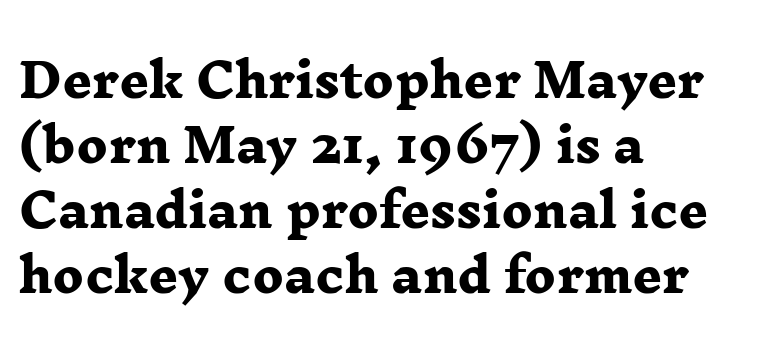
{"serif": "yes", "bold": "yes", "weight": "heavy", "width": "wide", "stroke_contrast": "low", "x_height": "medium", "monospaced": "no", "underline": "no", "align": "left", "line_spacing": "normal", "line_spacing_ratio": 1.41, "letter_spacing": "normal", "letter_spacing_em": 0.0, "glyph_px": 46}
